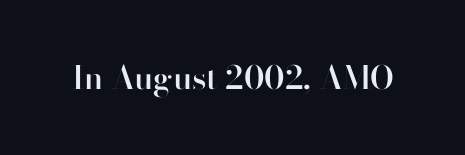
A somewhat darkened texture: the type is semibold rather than bold. A clean baseline with only descenders dipping below it. The rendering uses natural spacing where letterforms have individual widths. In terms of letterspacing, this is plain default setting. This rendering employs a face without finishing strokes, i.e., a sans-serif. The lettering holds an erect, upright posture throughout.
